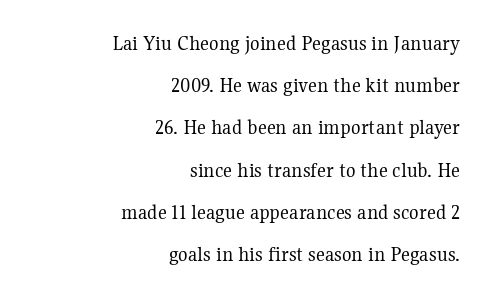
{"italic": "no", "bold": "no", "underline": "no", "align": "right", "line_spacing": "loose", "line_spacing_ratio": 1.92, "letter_spacing": "normal", "letter_spacing_em": 0.0, "glyph_px": 22}
